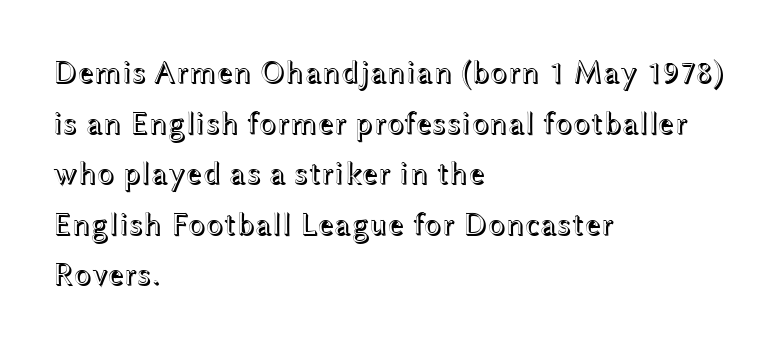
{"italic": "no", "width": "wide", "x_height": "medium", "monospaced": "no", "underline": "no", "align": "left", "line_spacing": "normal", "line_spacing_ratio": 1.58, "letter_spacing": "normal", "letter_spacing_em": 0.0, "glyph_px": 32}
